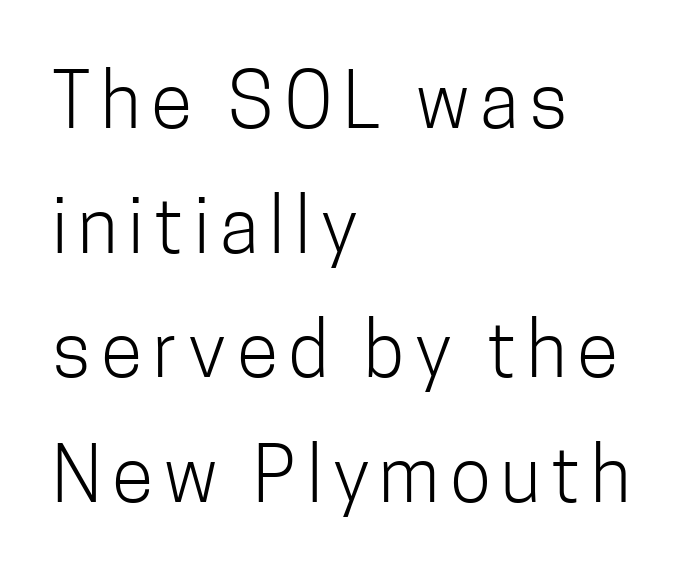
The rendering anchors every line to the left-hand side. Note the varied advance widths — an 'i' is clearly narrower than an 'm'. Vertical stems look standard width or narrower in stroke. Bare-footed words on every line. Posture: straight, roman, zero tilt. Look at the bottom of the vertical strokes: they stop flat, with no serifs.
